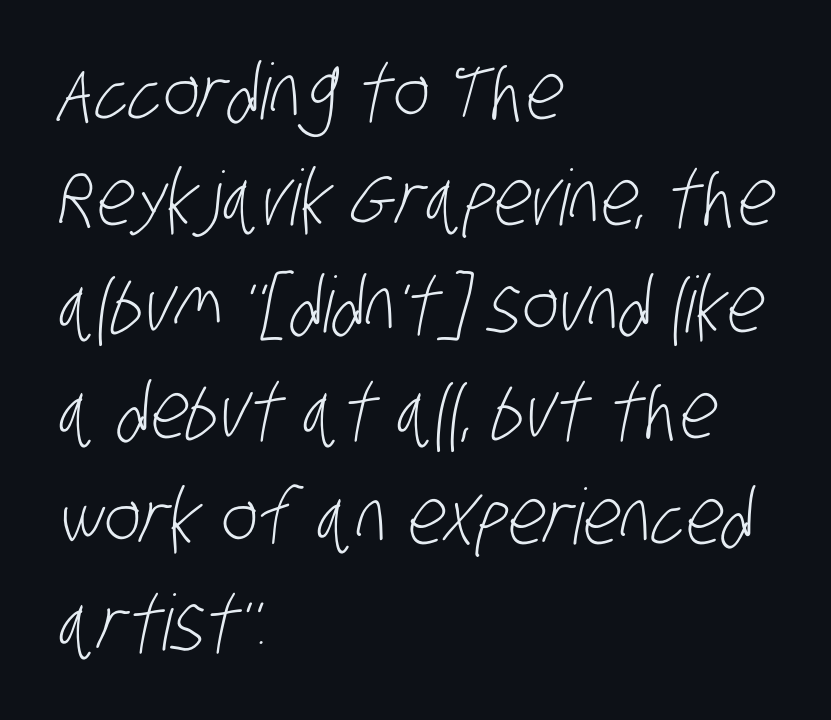
{"serif": "no", "bold": "no", "weight": "light", "width": "condensed", "stroke_contrast": "low", "x_height": "large", "monospaced": "no", "underline": "no", "align": "left", "line_spacing": "normal", "line_spacing_ratio": 1.38, "letter_spacing": "normal", "letter_spacing_em": 0.0, "glyph_px": 77}
